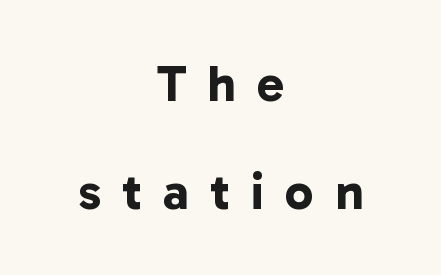
Q: Is the text bold? A: Yes.
Q: Is the typeface a serif or a sans-serif typeface? A: Sans-serif.
Q: Is the text underlined? A: No.
Q: How is the paragraph aligned? A: Centered.
Q: Is the spacing between letters normal or unusually wide? A: Unusually wide.
Q: Is the spacing between lines tight, normal or loose? A: Loose.
Q: Width (condensed, normal, or wide)? A: Normal.
Q: Stroke contrast? A: Low.
Q: x-height? A: Medium.
Q: Monospaced? A: No.
